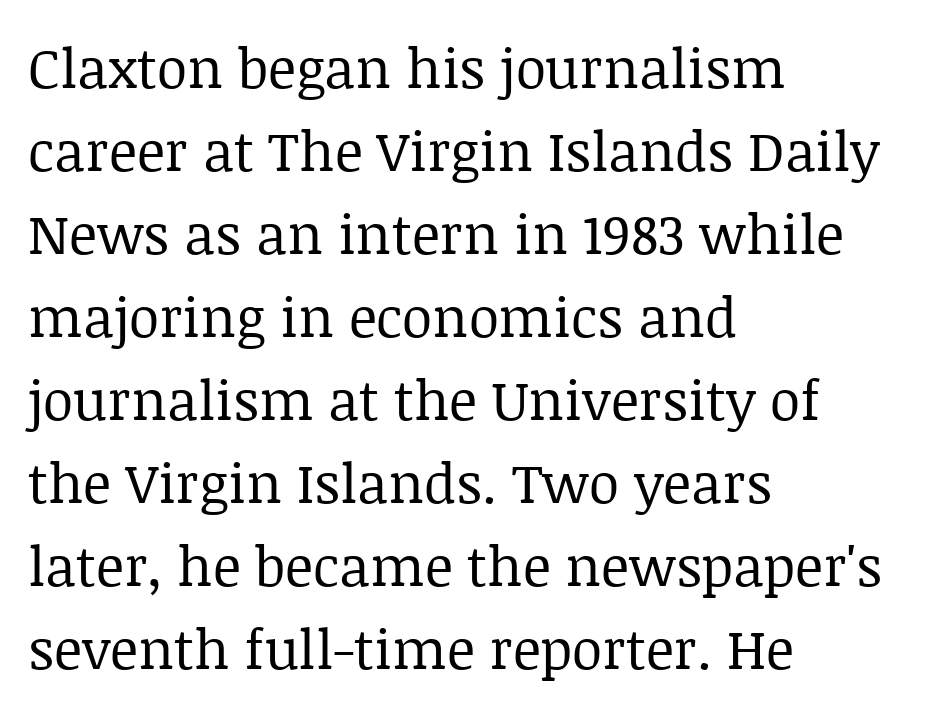
Q: Is the text bold? A: No.
Q: Is the text italic (slanted)? A: No, it is upright.
Q: Is the typeface a serif or a sans-serif typeface? A: Serif.
Q: Is the text underlined? A: No.
Q: How is the paragraph aligned? A: Left-aligned.
Q: Is the spacing between letters normal or unusually wide? A: Normal.
Q: Is the spacing between lines tight, normal or loose? A: Normal.
Q: Width (condensed, normal, or wide)? A: Normal.
Q: Stroke contrast? A: Low.
Q: x-height? A: Large.
Q: Monospaced? A: No.
